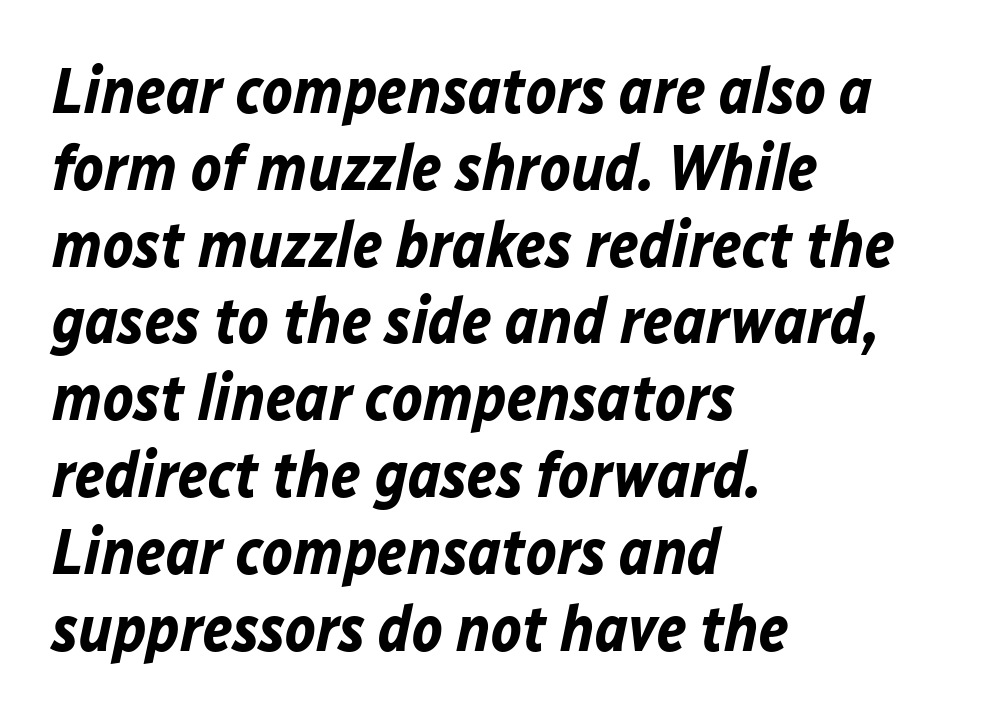
Words float on clear page, feet unadorned. The horizontal fit of the characters is conventional and even. The typesetting leans heavy: a genuine bold. The lettering tilts uniformly, giving the passage an italic look.
